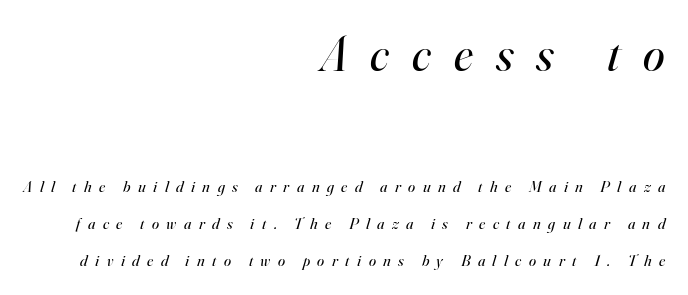
{"serif": "yes", "italic": "yes", "lean": "right", "slant_degrees": 16, "bold": "no", "weight": "regular", "width": "normal", "stroke_contrast": "high", "x_height": "small", "monospaced": "no", "underline": "no", "align": "right", "line_spacing": "loose", "line_spacing_ratio": 2.32, "letter_spacing": "wide", "letter_spacing_em": 0.47, "larger_block": "first", "size_ratio": 3.06, "glyph_px": 49}
